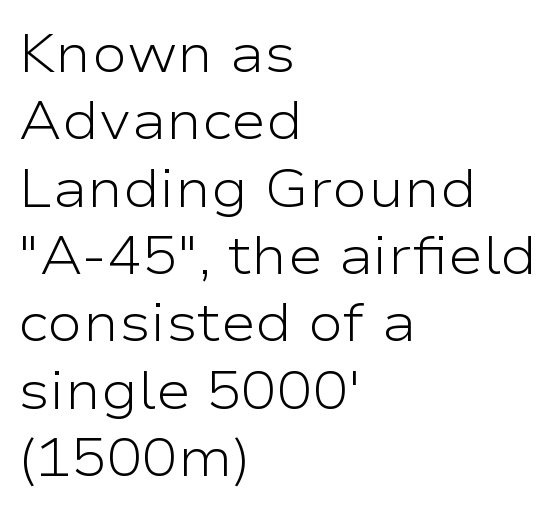
The image shows 53 px light, wide sans-serif type, upright; set left-aligned, normal line spacing (1.27x), normal letter spacing, not underlined; low stroke contrast and a medium x-height.
